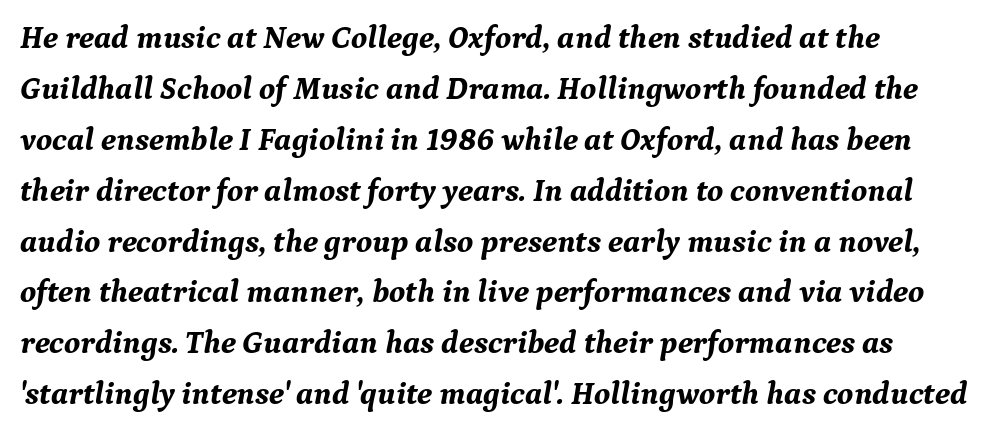
Q: Is the text bold? A: Yes.
Q: Is the text italic (slanted)? A: Yes, it leans right by about 9 degrees.
Q: Is the typeface a serif or a sans-serif typeface? A: Serif.
Q: Is the text underlined? A: No.
Q: How is the paragraph aligned? A: Left-aligned.
Q: Is the spacing between letters normal or unusually wide? A: Normal.
Q: Is the spacing between lines tight, normal or loose? A: Normal.
Q: Width (condensed, normal, or wide)? A: Normal.
Q: Stroke contrast? A: Medium.
Q: x-height? A: Medium.
Q: Monospaced? A: No.
